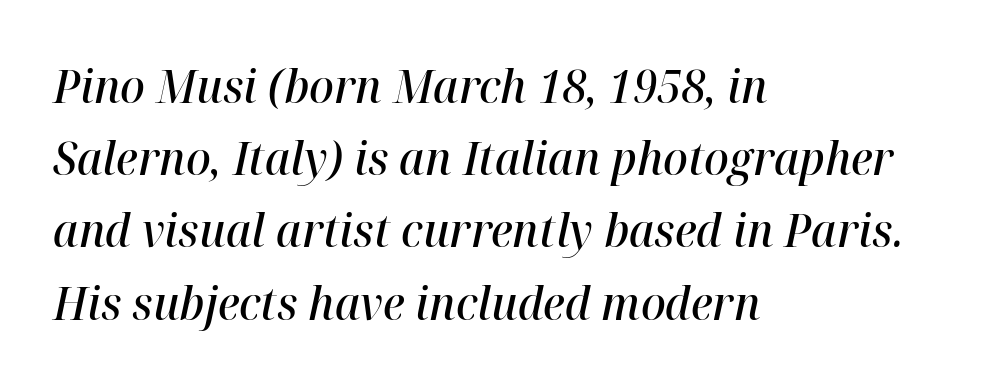
Q: Is the text bold? A: Semi-bold.
Q: Is the text italic (slanted)? A: Yes, it leans right by about 12 degrees.
Q: Is the text underlined? A: No.
Q: How is the paragraph aligned? A: Left-aligned.
Q: Is the spacing between letters normal or unusually wide? A: Normal.
Q: Is the spacing between lines tight, normal or loose? A: Normal.
Q: Width (condensed, normal, or wide)? A: Normal.
Q: Stroke contrast? A: High.
Q: x-height? A: Medium.
Q: Monospaced? A: No.
